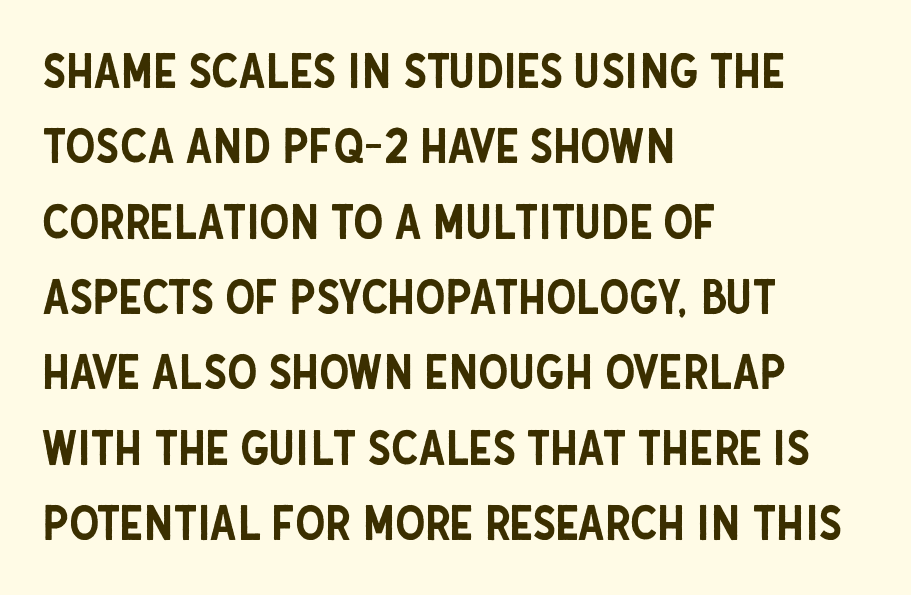
A typesetter would call this proportional, since set widths differ per character. Unlike a traditional serif, this face leaves its strokes unadorned. In terms of leading, this rendering sits right in the middle. Line starts are locked; line ends wander. Check under the words: just untouched page. You could call the tracking neutral — neither tight nor loose.
